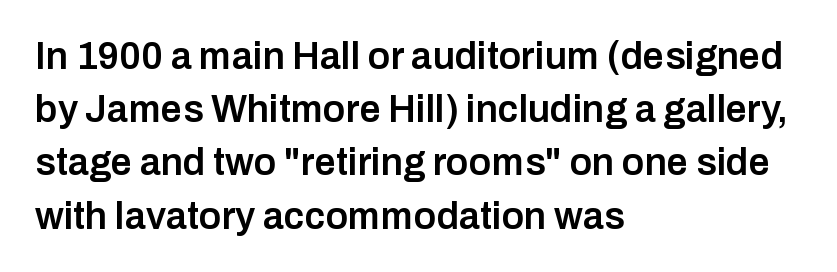
The image shows 38 px semibold sans-serif type, upright; set left-aligned, normal line spacing (1.4x), normal letter spacing, not underlined; low stroke contrast and a medium x-height.
